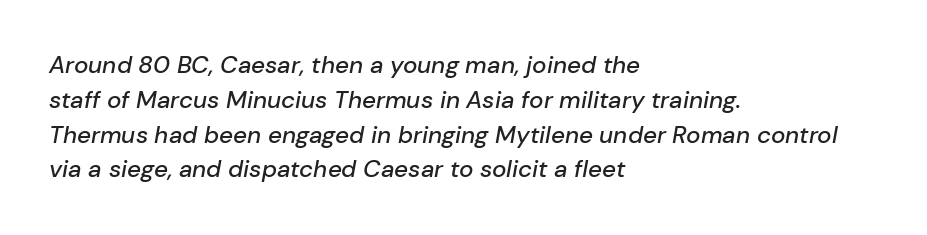
The image shows 24 px text type, italic (leaning right); set left-aligned, normal line spacing (1.45x), normal letter spacing, not underlined.
